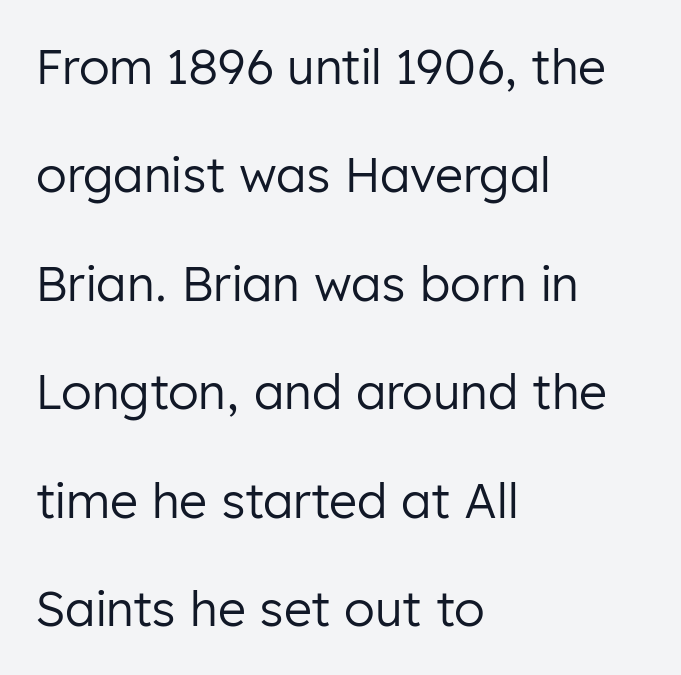
The image shows 48 px regular-weight sans-serif type, upright; set left-aligned, loose line spacing (2.26x), normal letter spacing, not underlined; low stroke contrast and a medium x-height.
